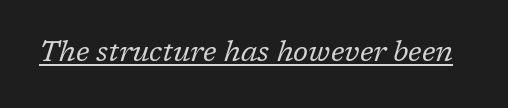
Q: Is the text bold? A: No.
Q: Is the text italic (slanted)? A: Yes, it leans right by about 17 degrees.
Q: Is the typeface a serif or a sans-serif typeface? A: Serif.
Q: Is the text underlined? A: Yes.
Q: Is the spacing between letters normal or unusually wide? A: Normal.
Q: Width (condensed, normal, or wide)? A: Normal.
Q: Stroke contrast? A: Low.
Q: x-height? A: Medium.
Q: Monospaced? A: No.
